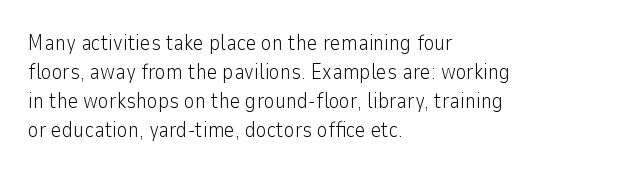
Letters rest on an invisible, unmarked baseline. Heaviness? Minimal to ordinary, like unemphasized prose. The rendering anchors every line to the left-hand side. The line-height multiplier appears to be the usual default.
